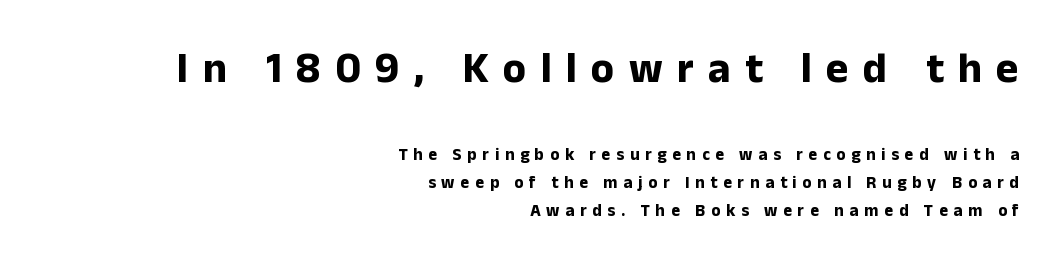
{"serif": "no", "italic": "no", "bold": "yes", "weight": "bold", "width": "normal", "stroke_contrast": "low", "x_height": "medium", "monospaced": "no", "underline": "no", "align": "right", "line_spacing": "normal", "line_spacing_ratio": 1.63, "letter_spacing": "wide", "letter_spacing_em": 0.33, "larger_block": "first", "size_ratio": 2.53, "glyph_px": 43}
